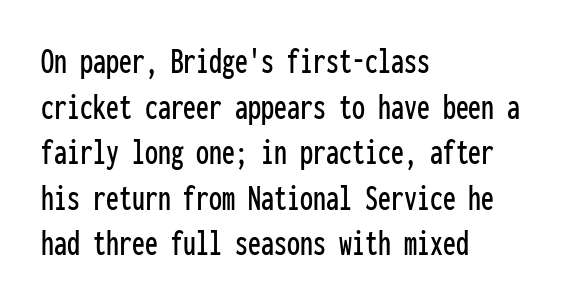
The image shows 37 px condensed sans-serif type, upright, monospaced; set left-aligned, line spacing 1.23x, normal letter spacing, not underlined; low stroke contrast and a medium x-height.
